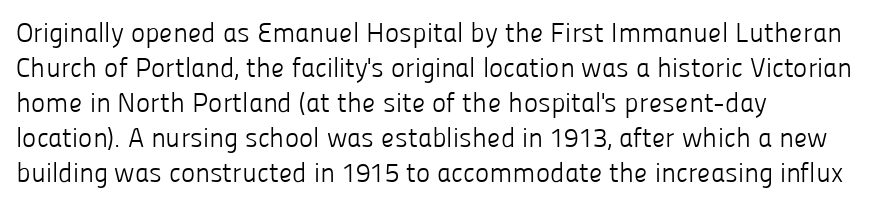
Style check: upright. Plain, unruled lines of type. The paragraph has a hard left edge and a soft right edge. This rendering leaves character spacing at its baseline value. A typesetter would call this leading conventional body-copy spacing. These glyphs show unthickened strokes, regular width or finer.
